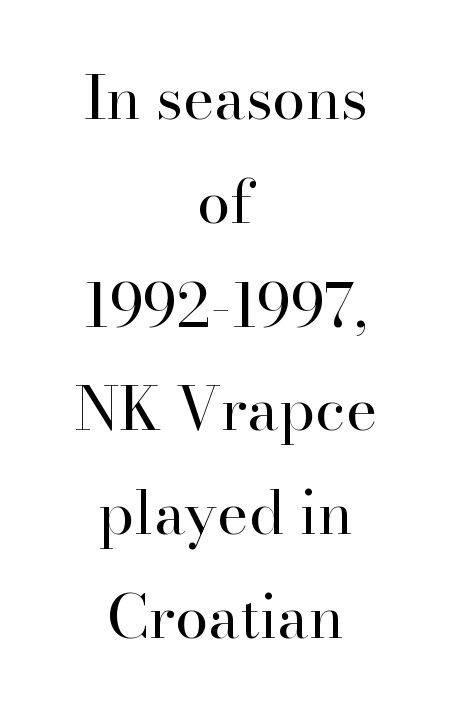
The image shows 60 px regular-weight serif type, upright; set centered, line spacing 1.73x, normal letter spacing, not underlined; high stroke contrast and a small x-height.
